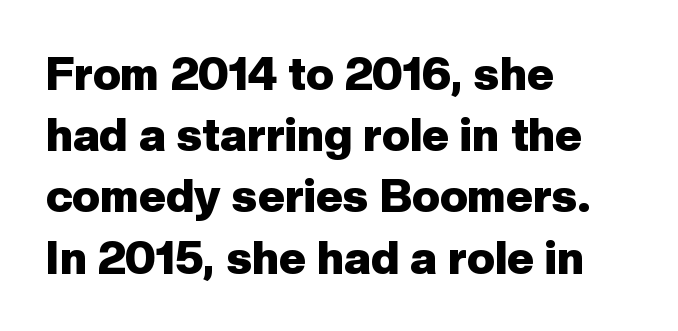
Q: Is the text bold? A: Yes.
Q: Is the text italic (slanted)? A: No, it is upright.
Q: Is the typeface a serif or a sans-serif typeface? A: Sans-serif.
Q: Is the text underlined? A: No.
Q: How is the paragraph aligned? A: Left-aligned.
Q: Is the spacing between letters normal or unusually wide? A: Normal.
Q: Is the spacing between lines tight, normal or loose? A: Normal.
Q: Width (condensed, normal, or wide)? A: Normal.
Q: Stroke contrast? A: Low.
Q: x-height? A: Medium.
Q: Monospaced? A: No.
